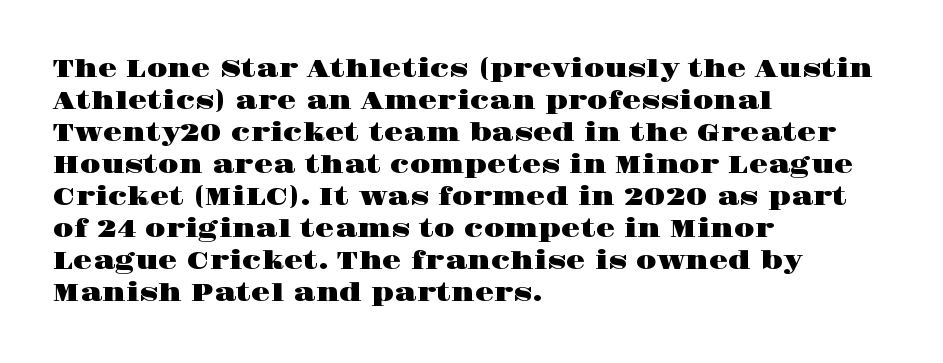
{"italic": "no", "underline": "no", "align": "left", "line_spacing": "normal", "line_spacing_ratio": 1.28, "letter_spacing": "normal", "letter_spacing_em": 0.0, "glyph_px": 25}
